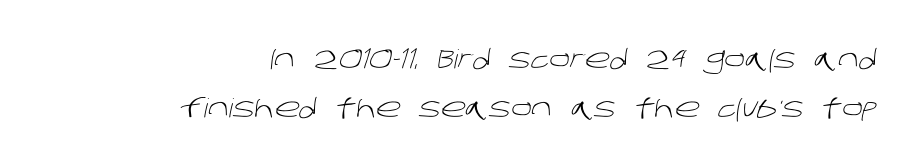
Caption: standard tracking, unaltered. Letters rest on an invisible, unmarked baseline. Short and long lines alike share a common ending point at right. The characters are drawn with everyday or finer stroke widths.
